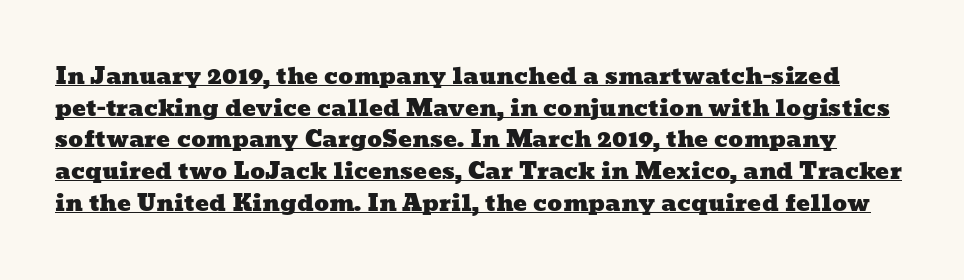
Q: Is the text underlined? A: Yes.
Q: Is the spacing between letters normal or unusually wide? A: Normal.
Q: Is the spacing between lines tight, normal or loose? A: Normal.
